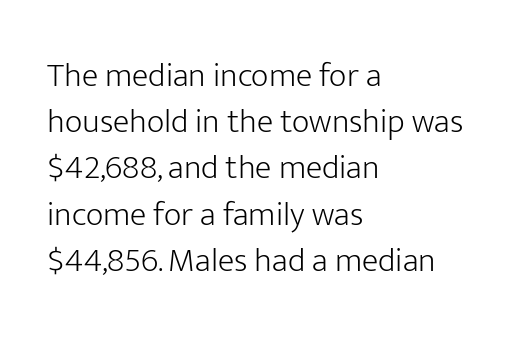
Q: Is the text bold? A: No.
Q: Is the text italic (slanted)? A: No, it is upright.
Q: Is the typeface a serif or a sans-serif typeface? A: Sans-serif.
Q: Is the text underlined? A: No.
Q: How is the paragraph aligned? A: Left-aligned.
Q: Is the spacing between letters normal or unusually wide? A: Normal.
Q: Is the spacing between lines tight, normal or loose? A: Normal.
Q: Width (condensed, normal, or wide)? A: Normal.
Q: Stroke contrast? A: Low.
Q: x-height? A: Medium.
Q: Monospaced? A: No.
